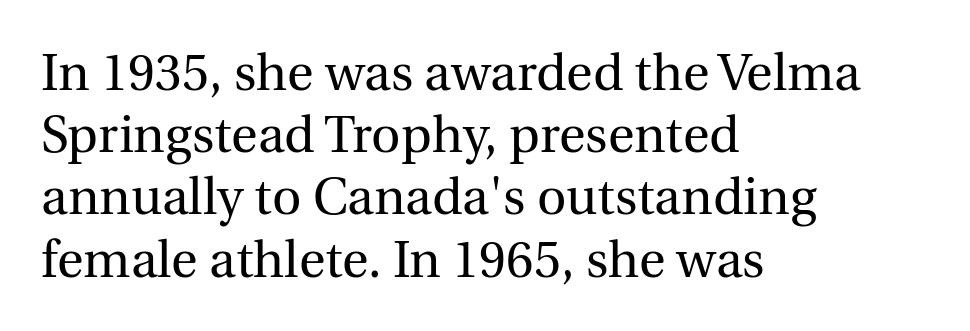
The image shows 51 px regular-weight serif type, upright; set left-aligned, line spacing 1.22x, normal letter spacing, not underlined; a medium x-height.
